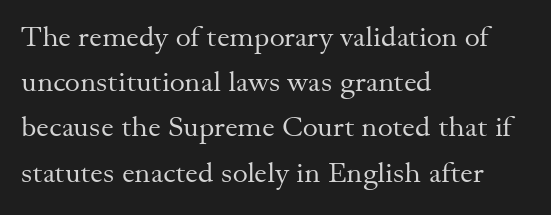
{"serif": "yes", "italic": "no", "bold": "no", "weight": "regular", "width": "normal", "stroke_contrast": "medium", "x_height": "small", "monospaced": "no", "underline": "no", "align": "left", "line_spacing": "normal", "line_spacing_ratio": 1.56, "letter_spacing": "normal", "letter_spacing_em": 0.0, "glyph_px": 29}
